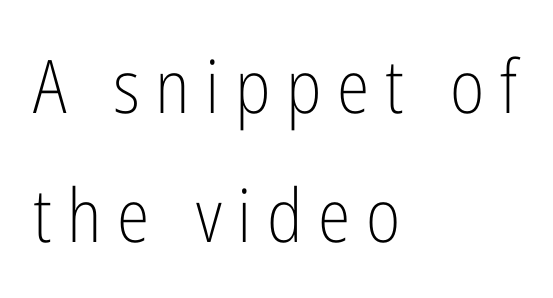
Q: Is the text bold? A: No.
Q: Is the text italic (slanted)? A: No, it is upright.
Q: Is the typeface a serif or a sans-serif typeface? A: Sans-serif.
Q: Is the text underlined? A: No.
Q: How is the paragraph aligned? A: Left-aligned.
Q: Is the spacing between letters normal or unusually wide? A: Unusually wide.
Q: Width (condensed, normal, or wide)? A: Condensed.
Q: Stroke contrast? A: Low.
Q: x-height? A: Medium.
Q: Monospaced? A: No.
